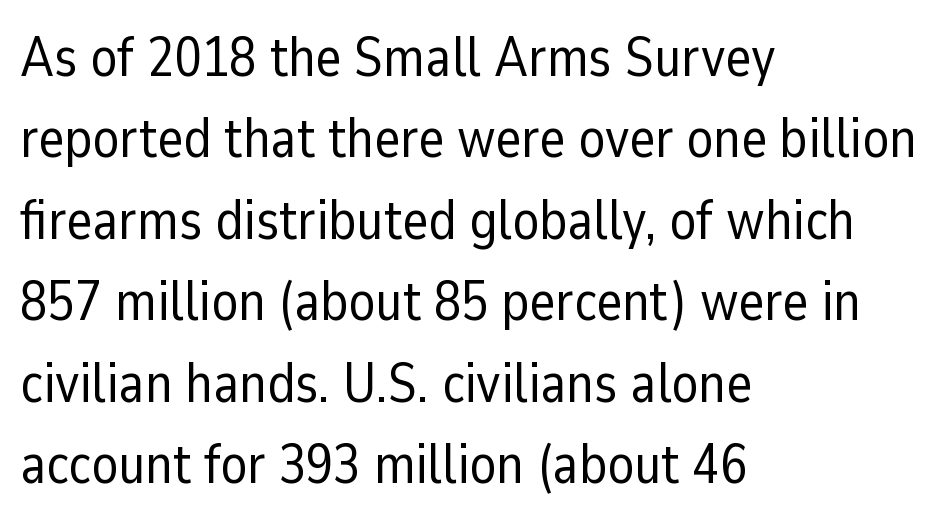
Each letter keeps its own natural width here, so spacing adapts to shape. What's the leading like? Ordinary, nothing unusual. You could call the tracking neutral — neither tight nor loose. This sample is left-justified, so line endings fall wherever the words run out.
